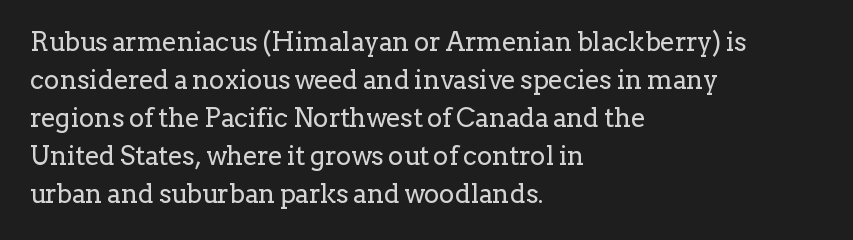
Q: Is the text bold? A: No.
Q: Is the text italic (slanted)? A: No, it is upright.
Q: Is the text underlined? A: No.
Q: How is the paragraph aligned? A: Left-aligned.
Q: Is the spacing between letters normal or unusually wide? A: Normal.
Q: Is the spacing between lines tight, normal or loose? A: Normal.
